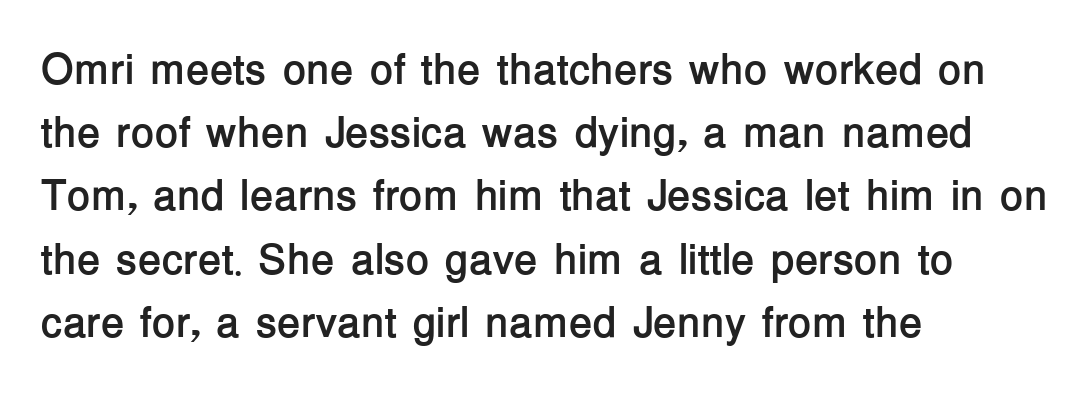
Q: Is the text bold? A: Yes.
Q: Is the text italic (slanted)? A: No, it is upright.
Q: Is the typeface a serif or a sans-serif typeface? A: Sans-serif.
Q: Is the text underlined? A: No.
Q: How is the paragraph aligned? A: Left-aligned.
Q: Is the spacing between letters normal or unusually wide? A: Normal.
Q: Is the spacing between lines tight, normal or loose? A: Normal.
Q: Width (condensed, normal, or wide)? A: Normal.
Q: Stroke contrast? A: Low.
Q: x-height? A: Medium.
Q: Monospaced? A: No.
